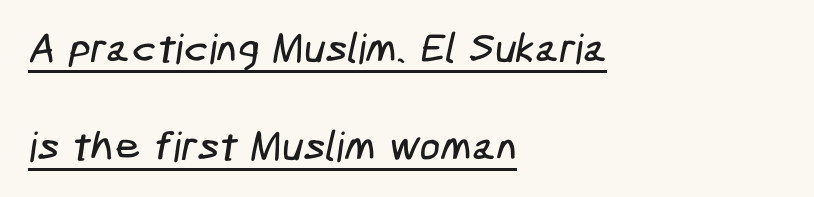
{"serif": "no", "width": "condensed", "stroke_contrast": "low", "x_height": "medium", "underline": "yes", "align": "left", "line_spacing": "loose", "line_spacing_ratio": 2.4, "letter_spacing": "normal", "letter_spacing_em": 0.0, "glyph_px": 41}
